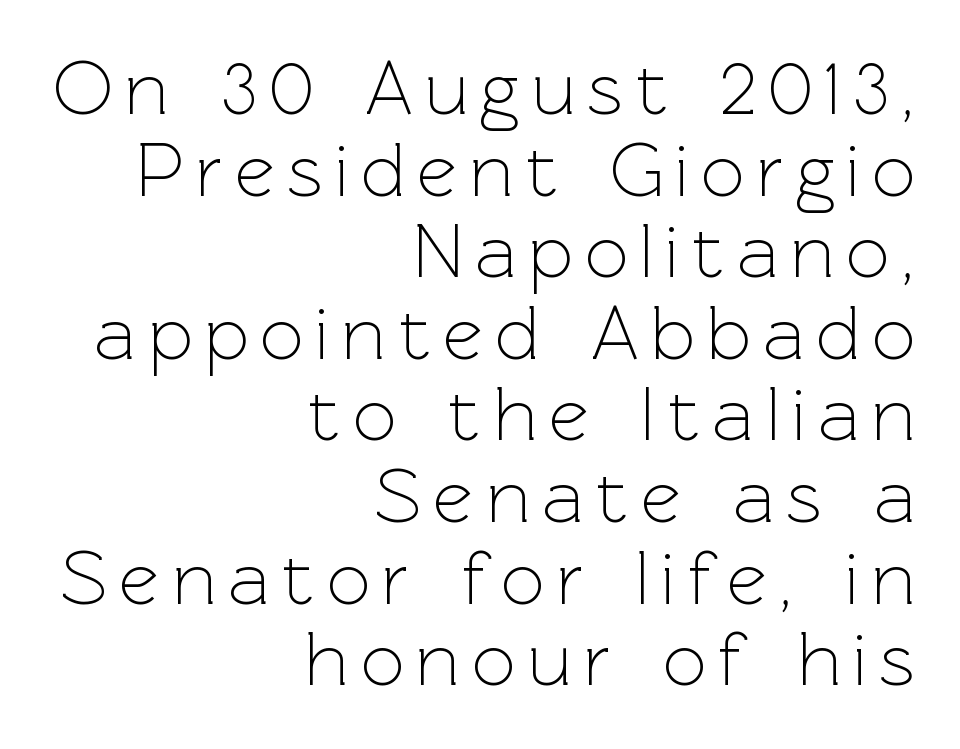
Q: Is the text bold? A: No.
Q: Is the text italic (slanted)? A: No, it is upright.
Q: Is the typeface a serif or a sans-serif typeface? A: Sans-serif.
Q: Is the text underlined? A: No.
Q: How is the paragraph aligned? A: Right-aligned.
Q: Is the spacing between lines tight, normal or loose? A: Tight.
Q: Width (condensed, normal, or wide)? A: Normal.
Q: x-height? A: Medium.
Q: Monospaced? A: No.
